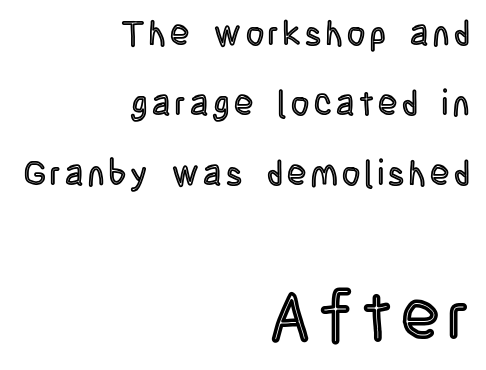
Q: Is the text italic (slanted)? A: No, it is upright.
Q: Is the text underlined? A: No.
Q: How is the paragraph aligned? A: Right-aligned.
Q: Is the spacing between lines tight, normal or loose? A: Loose.
Q: Which block of text is set in a larger size, the first (top) or the second (bottom)? A: The second (bottom) one.
Q: Width (condensed, normal, or wide)? A: Condensed.
Q: x-height? A: Large.
Q: Monospaced? A: No.
